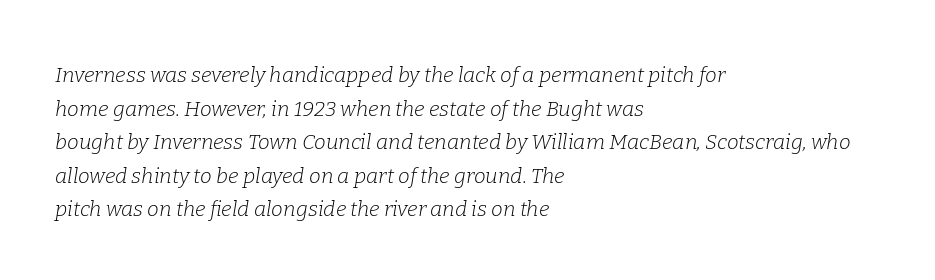
How are the letters spaced? Ordinarily, with no added tracking. Notice how the stems are inclined rather than vertical — that's the hallmark of italics. Stroke thickness stays within the range of a standard reading face or lighter. The paragraph shown leans on its left margin. Compared with typical paragraphs, the rows here are spaced about the same. Beneath every word, the page is bare.
